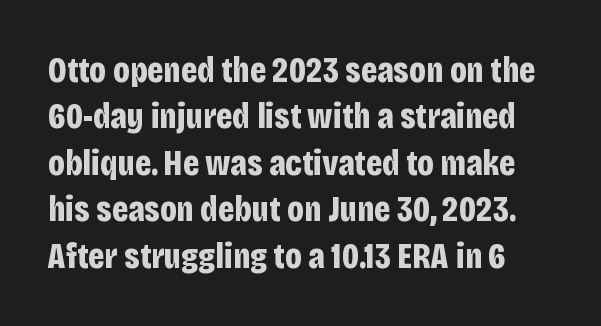
{"serif": "no", "italic": "no", "bold": "yes", "weight": "bold", "width": "condensed", "stroke_contrast": "low", "x_height": "large", "monospaced": "no", "underline": "no", "line_spacing": "normal", "line_spacing_ratio": 1.29, "letter_spacing": "normal", "letter_spacing_em": 0.0, "glyph_px": 36}
